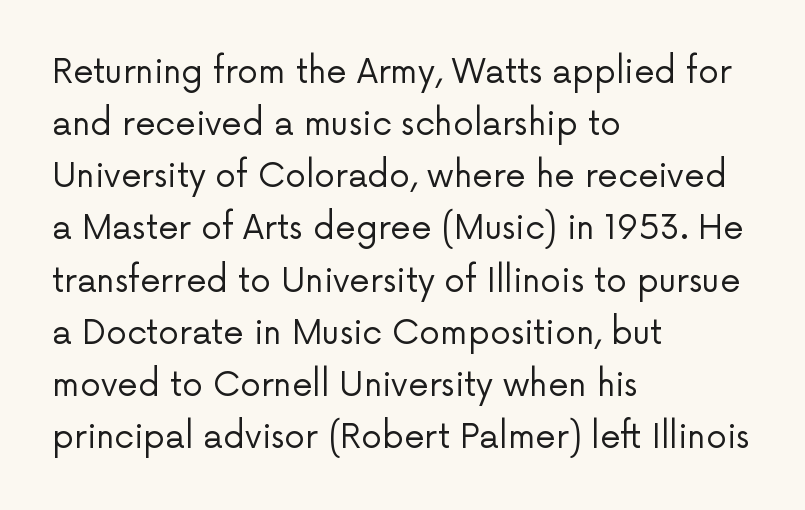
Q: Is the text bold? A: No.
Q: Is the text italic (slanted)? A: No, it is upright.
Q: Is the typeface a serif or a sans-serif typeface? A: Sans-serif.
Q: Is the text underlined? A: No.
Q: How is the paragraph aligned? A: Left-aligned.
Q: Is the spacing between letters normal or unusually wide? A: Normal.
Q: Is the spacing between lines tight, normal or loose? A: Normal.
Q: Width (condensed, normal, or wide)? A: Normal.
Q: Stroke contrast? A: Low.
Q: x-height? A: Medium.
Q: Monospaced? A: No.
